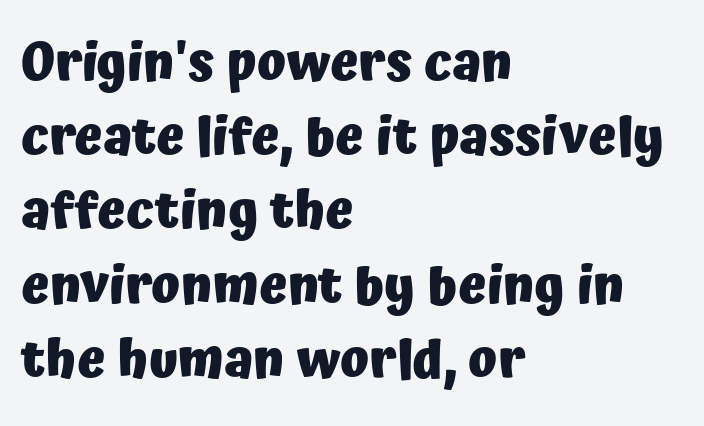
Q: Is the text bold? A: Yes.
Q: Is the text italic (slanted)? A: No, it is upright.
Q: Is the typeface a serif or a sans-serif typeface? A: Sans-serif.
Q: Is the text underlined? A: No.
Q: How is the paragraph aligned? A: Left-aligned.
Q: Is the spacing between letters normal or unusually wide? A: Normal.
Q: Is the spacing between lines tight, normal or loose? A: Normal.
Q: Width (condensed, normal, or wide)? A: Normal.
Q: Stroke contrast? A: Low.
Q: x-height? A: Medium.
Q: Monospaced? A: No.
